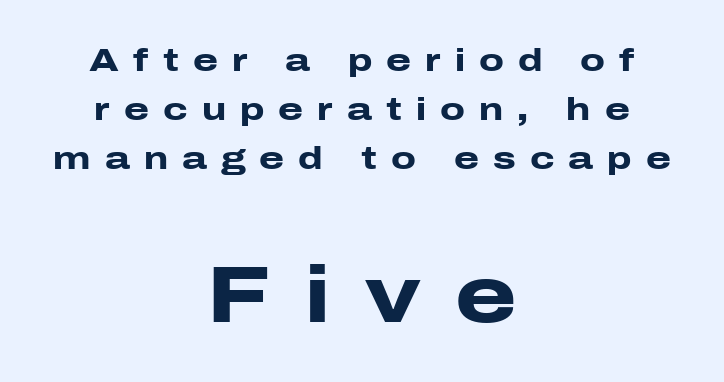
Descenders are the only things crossing below the line. Summary of weight: heavy, a full bold. Words appear elongated and porous because spacing is wide. These lines stack symmetrically, like a column narrowing and widening about its center. Between these two stacked blocks, the lower one wins on size.
